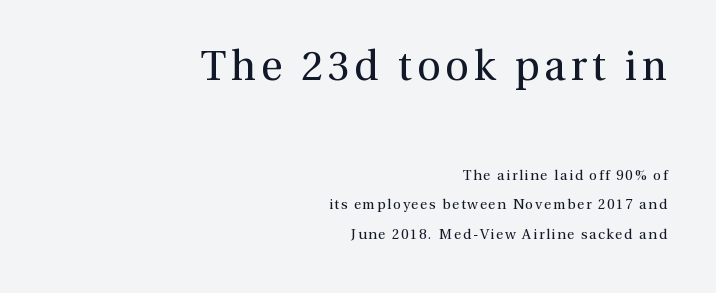
The passage shown stacks its lines with a broad gap. Each row of text sits above clean, open space. The face used here is proportionally spaced, like ordinary book or web type. Large over small — that's the arrangement of the two blocks here. The rendering anchors every line to the right-hand side.
